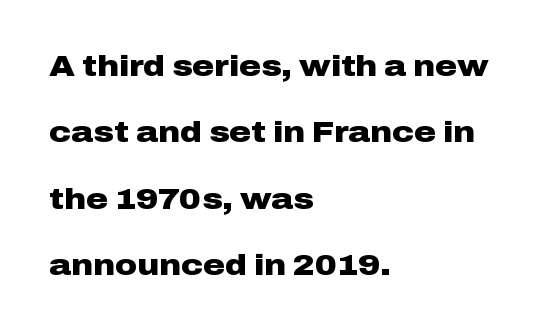
Q: Is the text bold? A: Yes.
Q: Is the text italic (slanted)? A: No, it is upright.
Q: Is the typeface a serif or a sans-serif typeface? A: Sans-serif.
Q: Is the text underlined? A: No.
Q: How is the paragraph aligned? A: Left-aligned.
Q: Is the spacing between letters normal or unusually wide? A: Normal.
Q: Is the spacing between lines tight, normal or loose? A: Loose.
Q: Width (condensed, normal, or wide)? A: Wide.
Q: Stroke contrast? A: Low.
Q: x-height? A: Medium.
Q: Monospaced? A: No.
